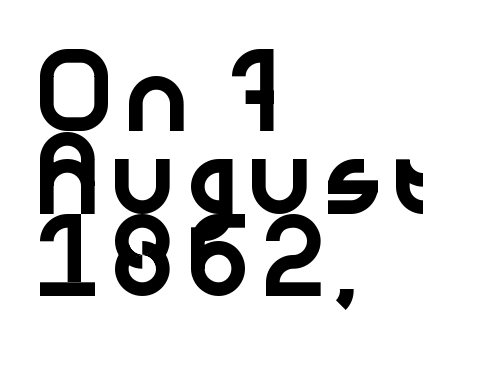
Style check: upright. A sans-serif font was chosen for this passage. Clear beneath every line of the passage. The passage shown has conventional tracking throughout. The paragraph has a hard left edge and a soft right edge. The rendering uses natural spacing where letterforms have individual widths.
